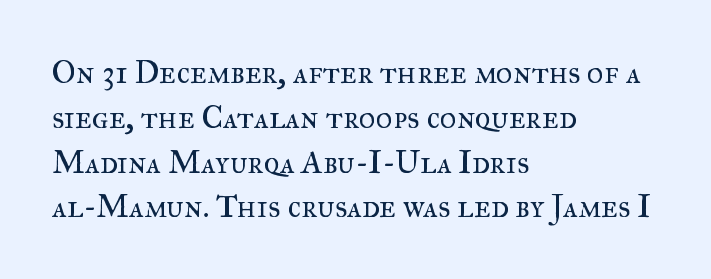
{"serif": "yes", "italic": "no", "bold": "no", "weight": "regular", "width": "normal", "stroke_contrast": "medium", "x_height": "small", "monospaced": "no", "underline": "no", "align": "left", "line_spacing": "normal", "line_spacing_ratio": 1.4, "letter_spacing": "normal", "letter_spacing_em": 0.0, "glyph_px": 32}
